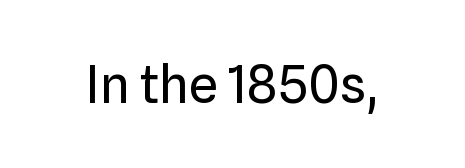
Ascenders rise straight up at ninety degrees. Check the space under the baseline: it is left empty. What stands out about the letter spacing? Nothing — it is the standard amount. The designer went with a sans here, leaving each stem footless.
